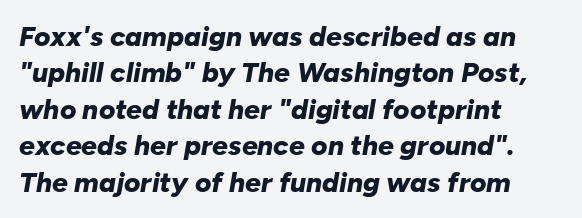
The rows are spaced the way most documents space them. The rendering keeps characters at their native spacing. This sample uses an oblique cut, with every glyph tilted off the vertical. Left-aligned paragraph, ragged on the right. The face used here is proportionally spaced, like ordinary book or web type.
